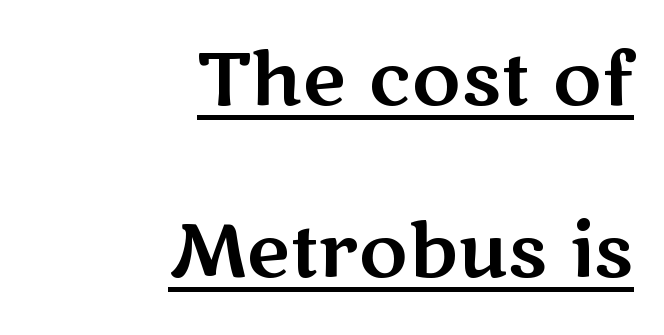
The image shows 75 px wide sans-serif type, upright; set right-aligned, loose line spacing (2.29x), normal letter spacing, underlined; medium stroke contrast and a medium x-height.
